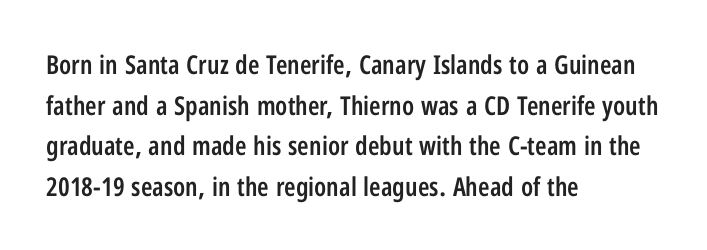
Q: Is the text bold? A: Semi-bold.
Q: Is the text italic (slanted)? A: No, it is upright.
Q: Is the text underlined? A: No.
Q: How is the paragraph aligned? A: Left-aligned.
Q: Is the spacing between letters normal or unusually wide? A: Normal.
Q: Is the spacing between lines tight, normal or loose? A: Normal.
